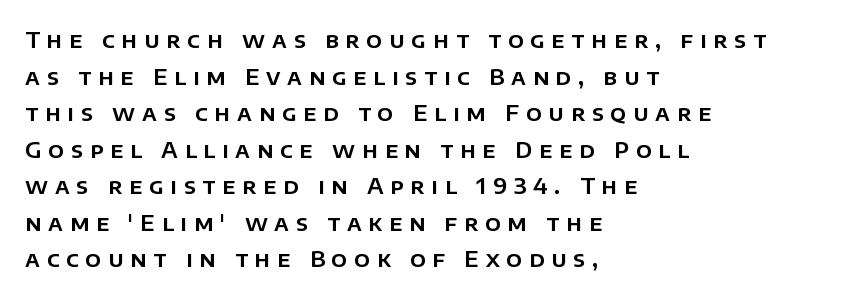
Has an underline been added? It has not. Summary of vertical rhythm: regular, with standard interline spacing. Substantial extra tracking has been applied to these lines. The letters stand upright; this is a roman face. In CSS terms this would be text-align: left.
